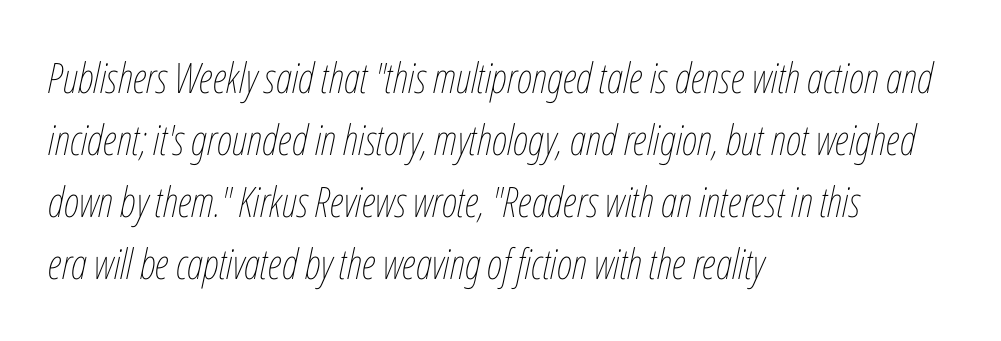
The line texture is even and compact thanks to regular tracking. Honestly, the row spacing looks completely unremarkable. The foot of each line stays bare and open. Heft: none added — not bold. Leftover space on each line is placed entirely after the last word.
